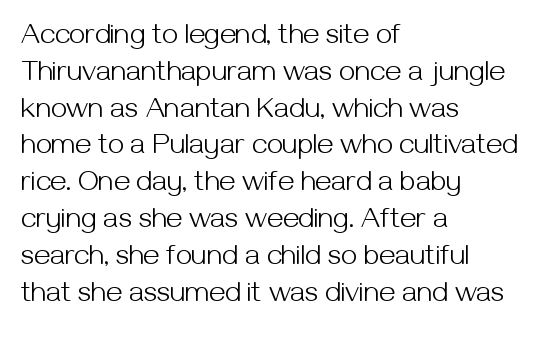
Q: Is the text bold? A: No.
Q: Is the text italic (slanted)? A: No, it is upright.
Q: Is the typeface a serif or a sans-serif typeface? A: Sans-serif.
Q: Is the text underlined? A: No.
Q: How is the paragraph aligned? A: Left-aligned.
Q: Is the spacing between letters normal or unusually wide? A: Normal.
Q: Is the spacing between lines tight, normal or loose? A: Normal.
Q: Width (condensed, normal, or wide)? A: Normal.
Q: Stroke contrast? A: Medium.
Q: x-height? A: Medium.
Q: Monospaced? A: No.
